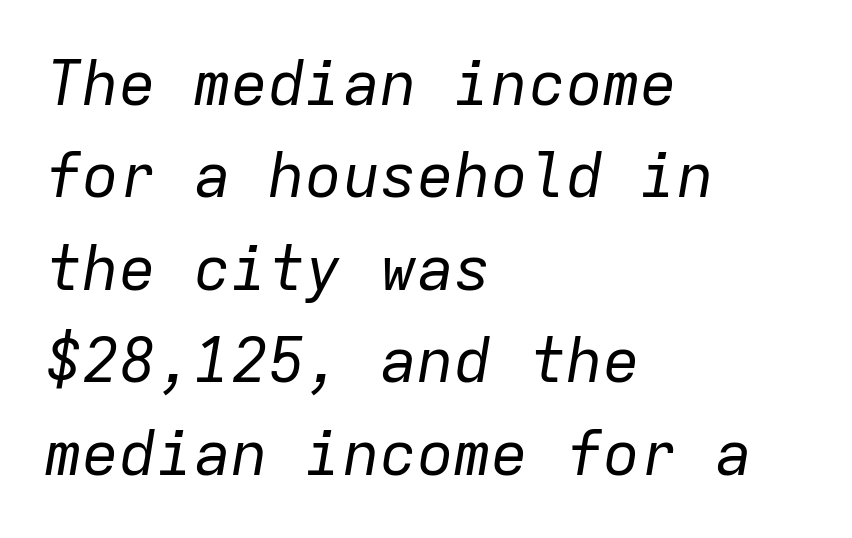
Q: Is the text bold? A: No.
Q: Is the text italic (slanted)? A: Yes, it leans right by about 9 degrees.
Q: Is the text underlined? A: No.
Q: How is the paragraph aligned? A: Left-aligned.
Q: Is the spacing between letters normal or unusually wide? A: Normal.
Q: Is the spacing between lines tight, normal or loose? A: Normal.
Q: Width (condensed, normal, or wide)? A: Normal.
Q: Stroke contrast? A: Low.
Q: x-height? A: Medium.
Q: Monospaced? A: Yes.
